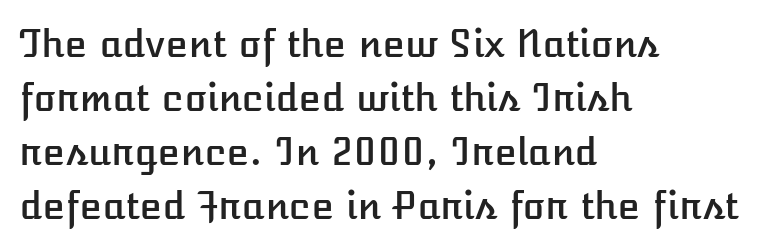
Vertical strokes here are truly vertical. Does the copy run flush right? No — it runs flush left. In terms of letterspacing, this is plain default setting. Each letter keeps its own natural width here, so spacing adapts to shape. Notice how descenders clear the ascenders below comfortably — that's standard leading. Lines of text with bare space underneath.
